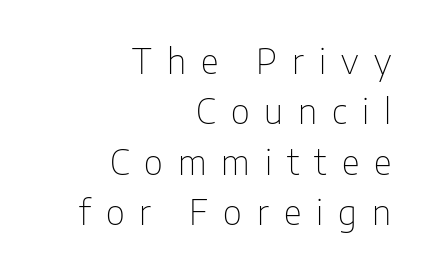
{"serif": "no", "italic": "no", "bold": "no", "weight": "thin", "width": "condensed", "stroke_contrast": "low", "x_height": "medium", "monospaced": "no", "underline": "no", "align": "right", "line_spacing": "normal", "line_spacing_ratio": 1.44, "letter_spacing": "wide", "letter_spacing_em": 0.43, "glyph_px": 35}
